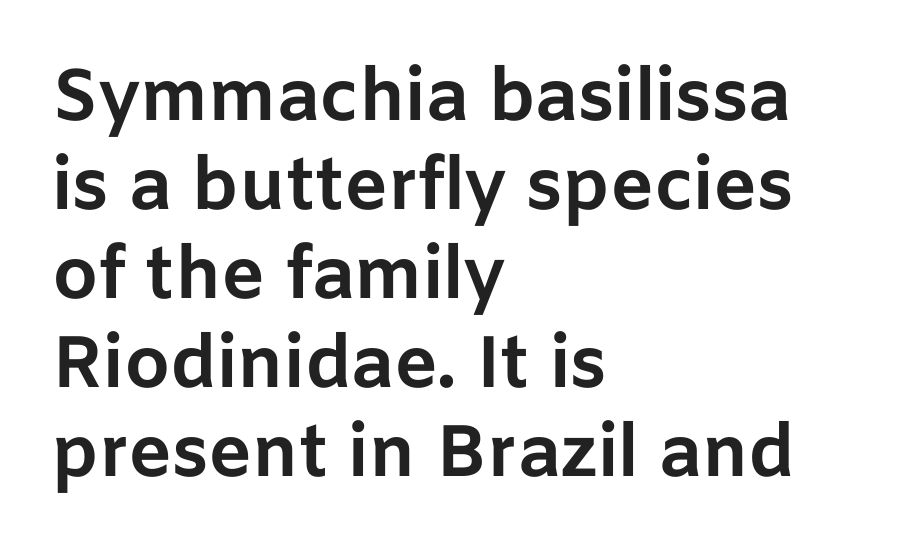
{"serif": "no", "italic": "no", "bold": "yes", "weight": "bold", "width": "normal", "stroke_contrast": "low", "x_height": "medium", "monospaced": "no", "underline": "no", "align": "left", "line_spacing_ratio": 1.22, "letter_spacing": "normal", "letter_spacing_em": 0.0, "glyph_px": 73}
